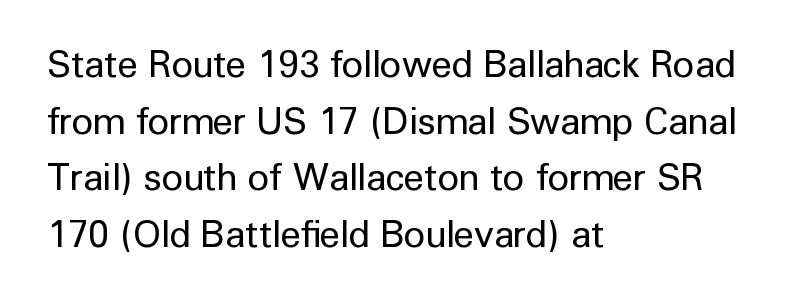
No word sits above an underline. Italic? Not at all — the glyphs are vertical. Note the varied advance widths — an 'i' is clearly narrower than an 'm'. The passage shown is typeset with a sans-serif family. Between one letter and the next there's only the usual sliver of space.
